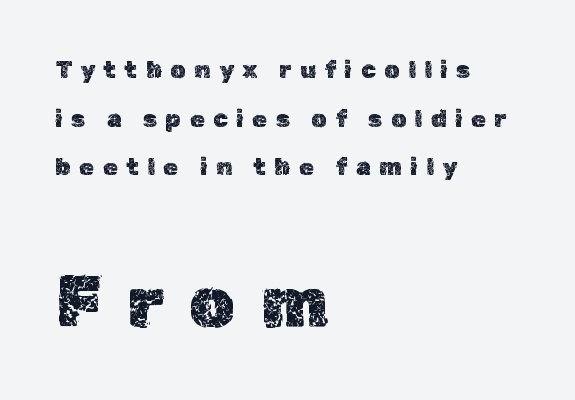
{"italic": "no", "width": "normal", "x_height": "medium", "monospaced": "no", "underline": "no", "align": "left", "line_spacing": "loose", "line_spacing_ratio": 2.03, "letter_spacing": "wide", "letter_spacing_em": 0.35, "larger_block": "second", "size_ratio": 3.0, "glyph_px": 72}
